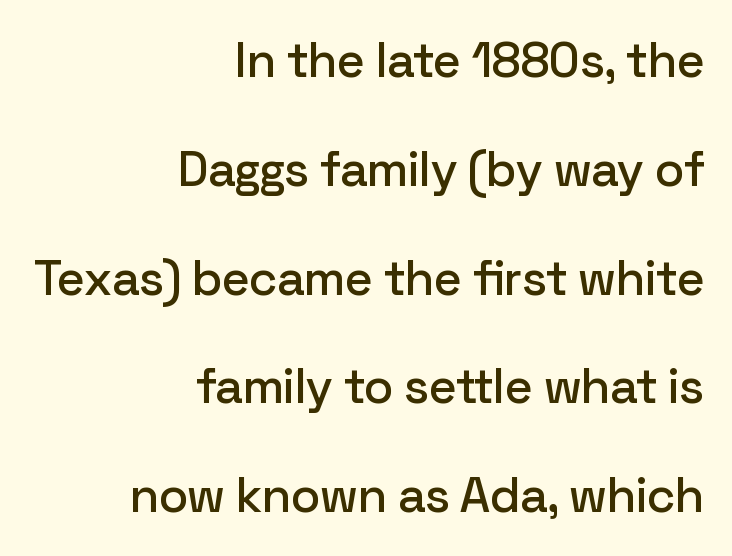
Q: Is the text italic (slanted)? A: No, it is upright.
Q: Is the typeface a serif or a sans-serif typeface? A: Sans-serif.
Q: Is the text underlined? A: No.
Q: How is the paragraph aligned? A: Right-aligned.
Q: Is the spacing between letters normal or unusually wide? A: Normal.
Q: Is the spacing between lines tight, normal or loose? A: Loose.
Q: Width (condensed, normal, or wide)? A: Normal.
Q: Stroke contrast? A: Low.
Q: x-height? A: Medium.
Q: Monospaced? A: No.
